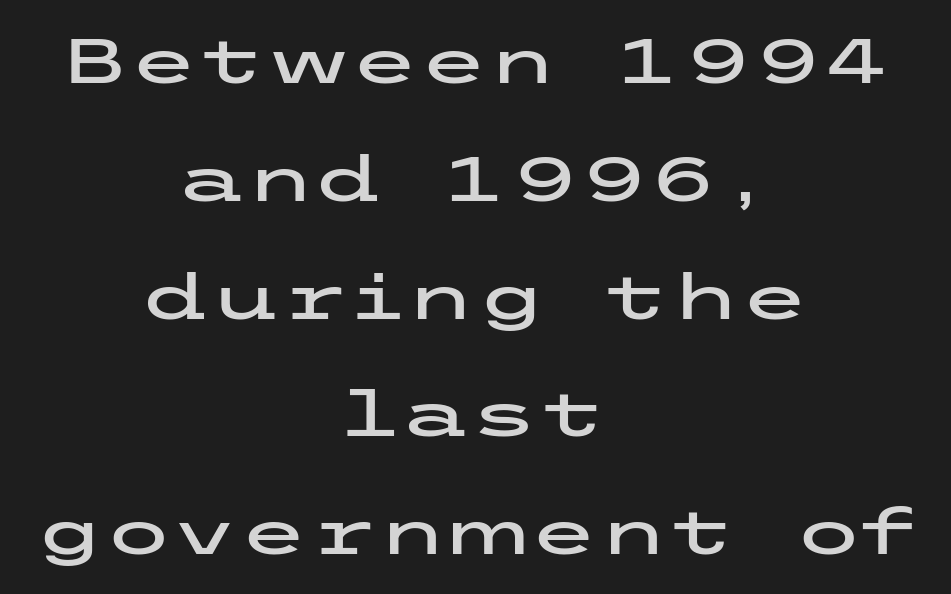
Quick note: not italic, upright. The specimen omits any rule beneath the text block's lines. This sample uses plain, unmodified letter spacing. The rendering shows plain stroke endings on the letterforms — a sans-serif design. In CSS terms this would be text-align: center.
